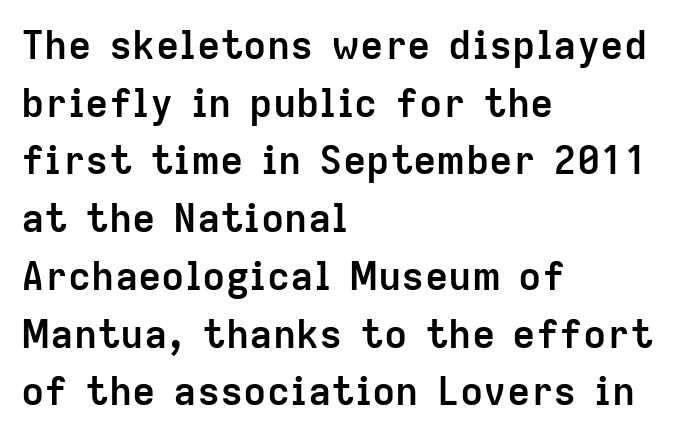
Q: Is the text bold? A: Yes.
Q: Is the text italic (slanted)? A: No, it is upright.
Q: Is the typeface a serif or a sans-serif typeface? A: Sans-serif.
Q: Is the text underlined? A: No.
Q: How is the paragraph aligned? A: Left-aligned.
Q: Is the spacing between letters normal or unusually wide? A: Normal.
Q: Is the spacing between lines tight, normal or loose? A: Normal.
Q: Width (condensed, normal, or wide)? A: Normal.
Q: Stroke contrast? A: Low.
Q: x-height? A: Medium.
Q: Monospaced? A: No.
